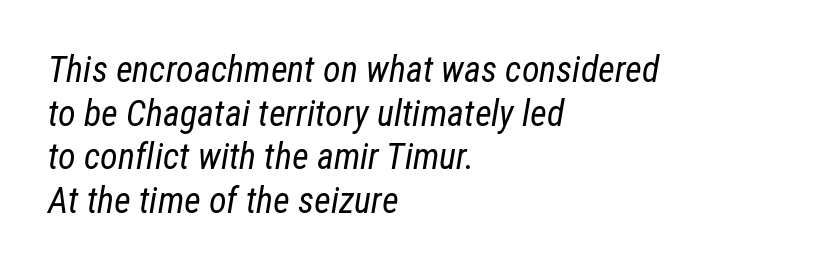
Each letter keeps its own natural width here, so spacing adapts to shape. Default kerning and tracking; the words read as compact shapes. The lettering tilts uniformly, giving the passage an italic look. Weight: not bold — regular or lighter. Underline: absent. Visually the block forms a straight wall on the left and a jagged coastline on the right.
